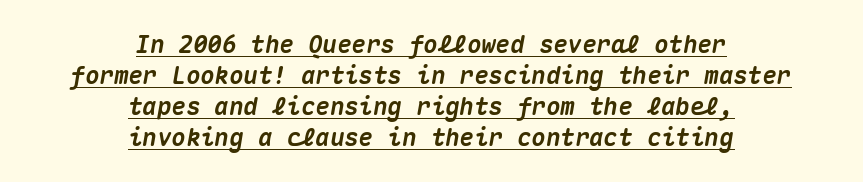
Q: Is the text bold? A: Yes.
Q: Is the text italic (slanted)? A: Yes, it leans right by about 10 degrees.
Q: Is the text underlined? A: Yes.
Q: How is the paragraph aligned? A: Centered.
Q: Is the spacing between letters normal or unusually wide? A: Normal.
Q: Is the spacing between lines tight, normal or loose? A: Normal.
